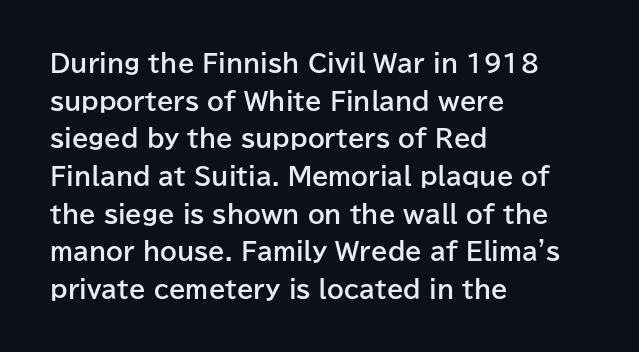
Q: Is the text bold? A: Yes.
Q: Is the text italic (slanted)? A: No, it is upright.
Q: Is the text underlined? A: No.
Q: How is the paragraph aligned? A: Left-aligned.
Q: Is the spacing between letters normal or unusually wide? A: Normal.
Q: Is the spacing between lines tight, normal or loose? A: Normal.
